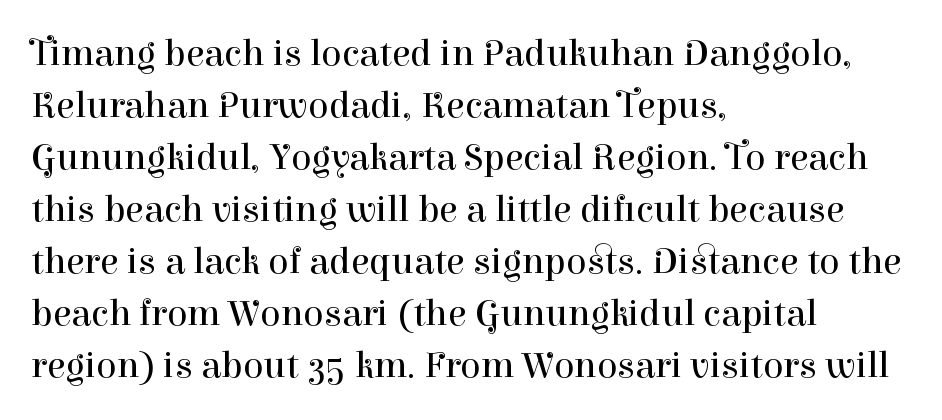
Q: Is the text bold? A: No.
Q: Is the text italic (slanted)? A: No, it is upright.
Q: Is the typeface a serif or a sans-serif typeface? A: Serif.
Q: Is the text underlined? A: No.
Q: How is the paragraph aligned? A: Left-aligned.
Q: Is the spacing between letters normal or unusually wide? A: Normal.
Q: Is the spacing between lines tight, normal or loose? A: Normal.
Q: Width (condensed, normal, or wide)? A: Normal.
Q: Stroke contrast? A: High.
Q: x-height? A: Medium.
Q: Monospaced? A: No.
